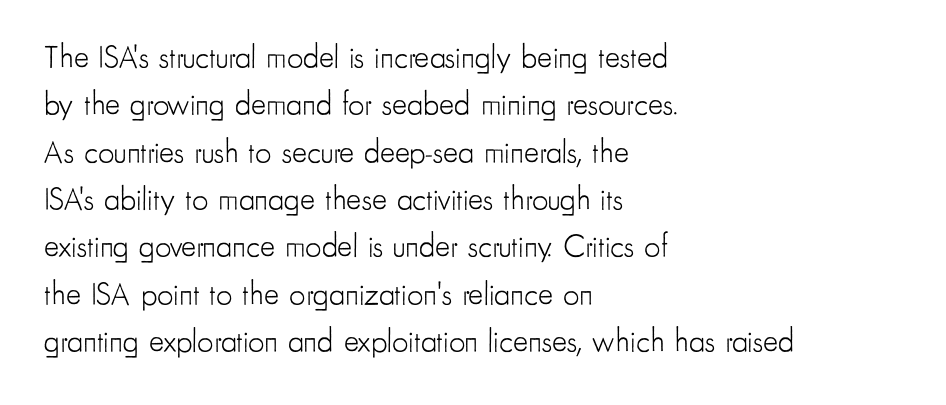
Q: Is the text bold? A: No.
Q: Is the text italic (slanted)? A: No, it is upright.
Q: Is the typeface a serif or a sans-serif typeface? A: Sans-serif.
Q: Is the text underlined? A: No.
Q: How is the paragraph aligned? A: Left-aligned.
Q: Is the spacing between letters normal or unusually wide? A: Normal.
Q: Is the spacing between lines tight, normal or loose? A: Normal.
Q: Width (condensed, normal, or wide)? A: Condensed.
Q: Stroke contrast? A: Low.
Q: x-height? A: Small.
Q: Monospaced? A: No.
